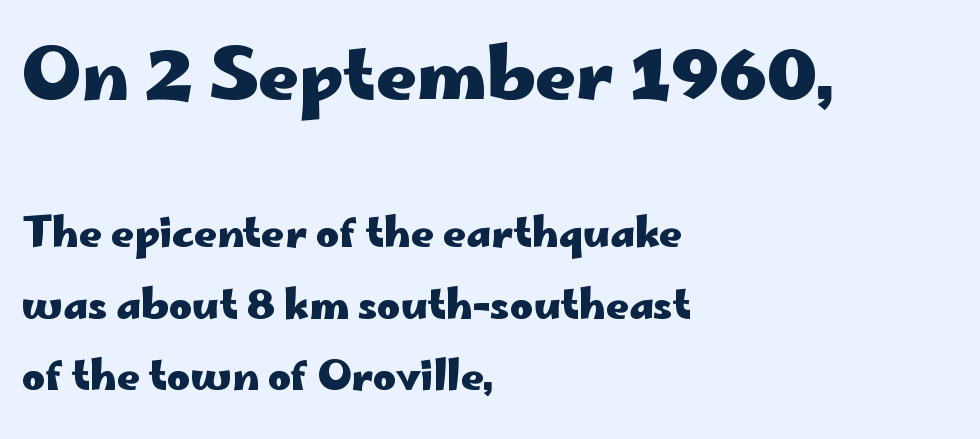
The image shows 70 px heavy, wide sans-serif type, upright; set left-aligned, line spacing 1.79x, normal letter spacing, not underlined; the first (top) block is 1.75x larger; low stroke contrast and a small x-height.
